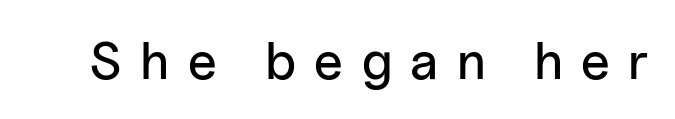
The strip under each line holds only bare page. Type style note: lacks serifs. Does the lettering tilt? It doesn't — this is upright. Do the characters align in a grid? No, the font is proportional. In terms of letterspacing, this is a distinctly airy, spread setting.
